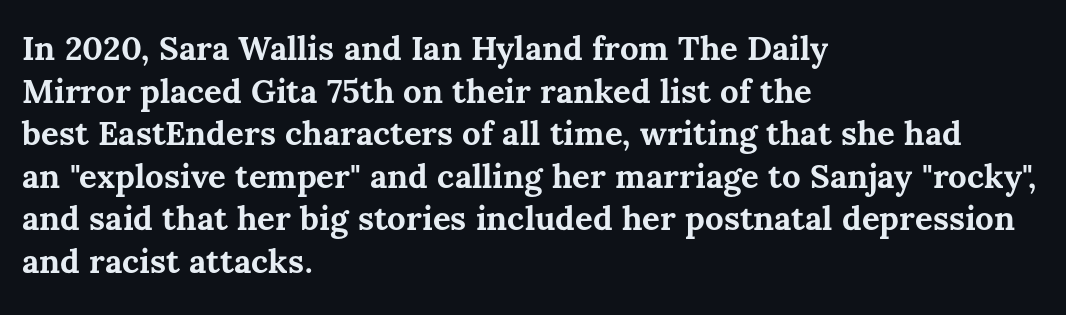
{"italic": "no", "bold": "yes", "weight": "bold", "width": "normal", "stroke_contrast": "medium", "x_height": "medium", "monospaced": "no", "underline": "no", "align": "left", "line_spacing": "normal", "line_spacing_ratio": 1.29, "letter_spacing": "normal", "letter_spacing_em": 0.0, "glyph_px": 33}
